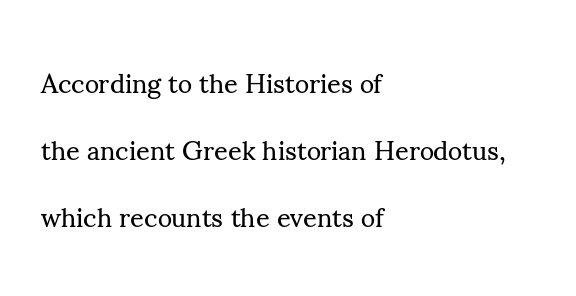
{"italic": "no", "bold": "no", "underline": "no", "align": "left", "line_spacing": "loose", "line_spacing_ratio": 2.48, "letter_spacing": "normal", "letter_spacing_em": 0.0, "glyph_px": 27}
